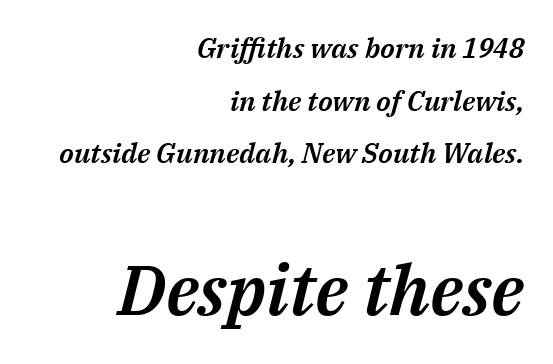
When letters slant like this, we call the style italic. The passage shown is typed in a proportional face where columns would drift. Reading top to bottom, the characters get bigger at the block break. A student would call this right alignment; a typographer would say flush right, rag left. Only glyphs here, with clear space below each row.
